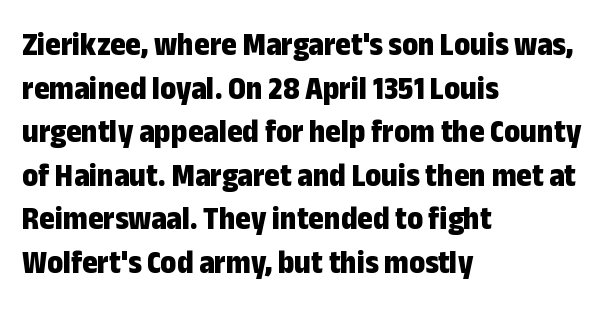
The image shows 33 px bold, condensed sans-serif type, upright; set left-aligned, normal line spacing (1.32x), normal letter spacing, not underlined; low stroke contrast and a medium x-height.
